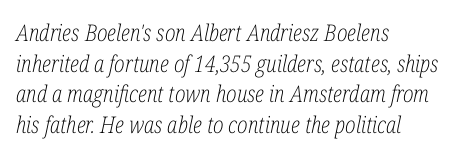
The image shows 23 px text type, italic (leaning right); set left-aligned, normal line spacing (1.33x), normal letter spacing, not underlined.
